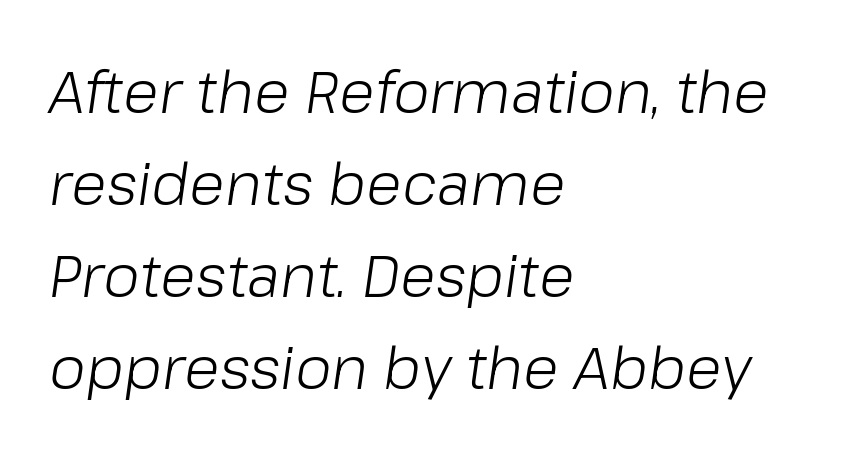
The image shows 59 px light type, italic (leaning right); set left-aligned, normal line spacing (1.56x), normal letter spacing, not underlined; low stroke contrast and a medium x-height.
